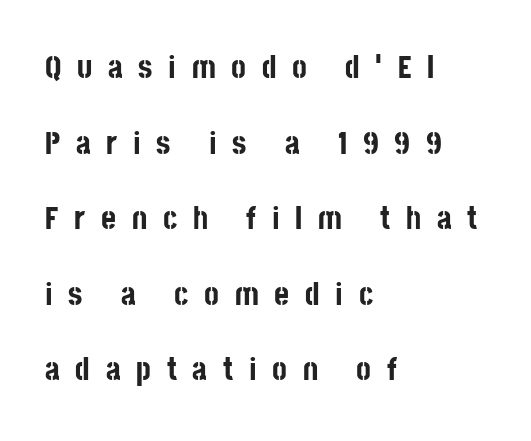
The image shows 32 px bold, condensed sans-serif type, upright; set left-aligned, loose line spacing (2.36x), unusually wide letter spacing (+0.49 em), not underlined; low stroke contrast and a large x-height.
